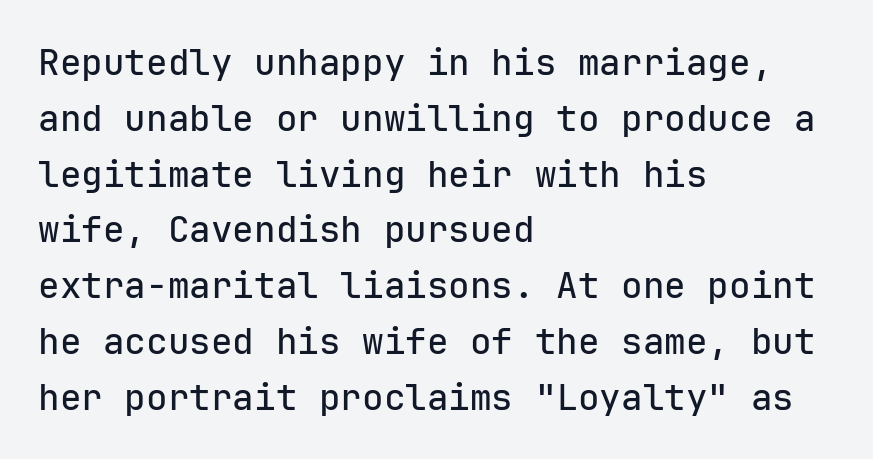
The paragraph has a hard left edge and a soft right edge. The rows are spaced the way most documents space them. You can tell it's not italic because the verticals are truly vertical. Glyph-to-glyph distance matches everyday printed text. This is sans-serif lettering, the kind often seen on screens and signage.
